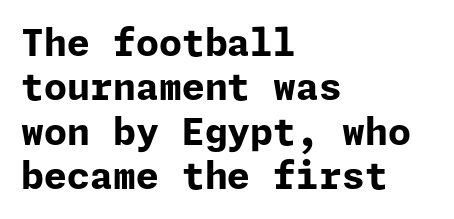
Font category for this specimen: sans-serif. The passage shown is emphatically bold. These lines keep a tight, regular rhythm from letter to letter. This sample is left-justified, so line endings fall wherever the words run out. The type sits square on the baseline with zero lean.
